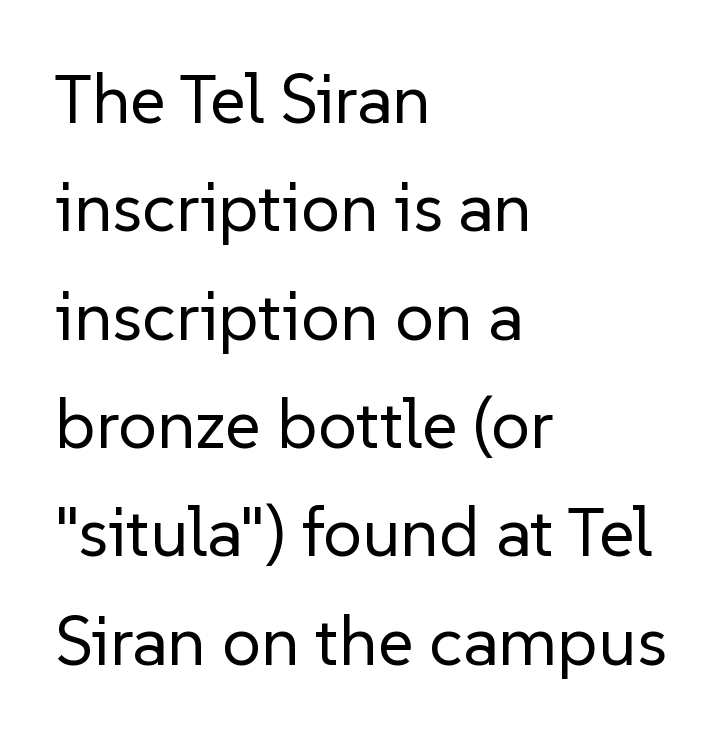
Q: Is the text bold? A: No.
Q: Is the text italic (slanted)? A: No, it is upright.
Q: Is the typeface a serif or a sans-serif typeface? A: Sans-serif.
Q: Is the text underlined? A: No.
Q: How is the paragraph aligned? A: Left-aligned.
Q: Is the spacing between letters normal or unusually wide? A: Normal.
Q: Is the spacing between lines tight, normal or loose? A: Normal.
Q: Width (condensed, normal, or wide)? A: Normal.
Q: Stroke contrast? A: Low.
Q: x-height? A: Medium.
Q: Monospaced? A: No.
